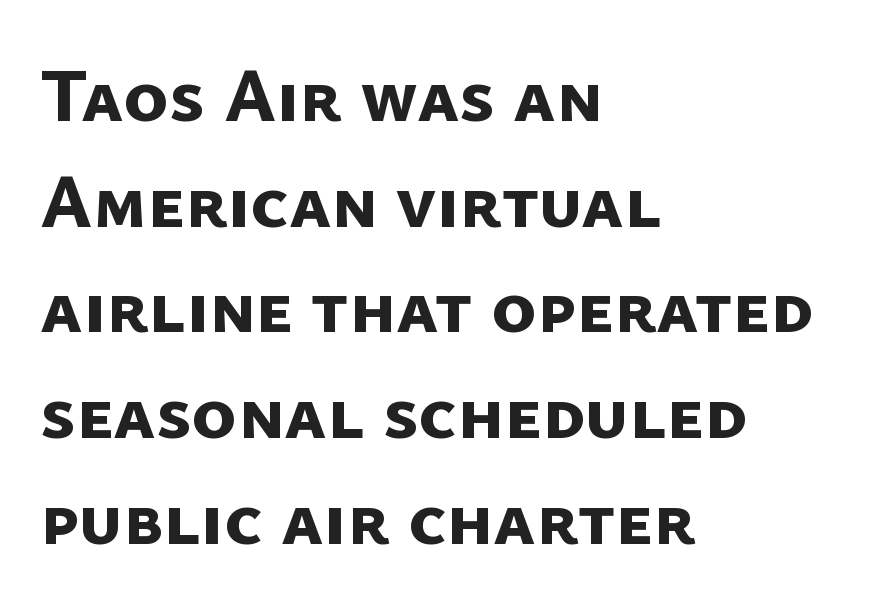
Q: Is the text bold? A: Yes.
Q: Is the typeface a serif or a sans-serif typeface? A: Sans-serif.
Q: Is the text underlined? A: No.
Q: How is the paragraph aligned? A: Left-aligned.
Q: Is the spacing between letters normal or unusually wide? A: Normal.
Q: Is the spacing between lines tight, normal or loose? A: Normal.
Q: Width (condensed, normal, or wide)? A: Normal.
Q: Stroke contrast? A: Low.
Q: x-height? A: Medium.
Q: Monospaced? A: No.
